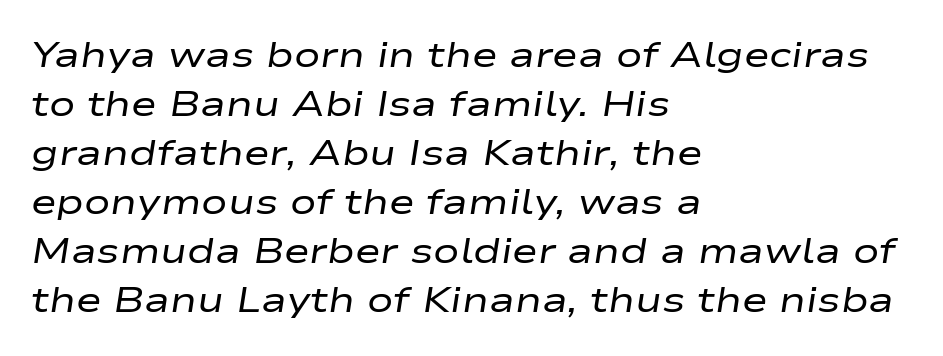
Q: Is the text bold? A: No.
Q: Is the text italic (slanted)? A: Yes, it leans right by about 9 degrees.
Q: Is the text underlined? A: No.
Q: How is the paragraph aligned? A: Left-aligned.
Q: Is the spacing between letters normal or unusually wide? A: Normal.
Q: Is the spacing between lines tight, normal or loose? A: Normal.
Q: Width (condensed, normal, or wide)? A: Wide.
Q: Stroke contrast? A: Low.
Q: x-height? A: Medium.
Q: Monospaced? A: No.
